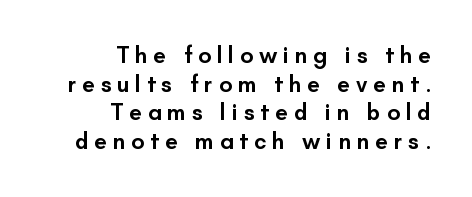
The image shows 23 px text type, upright; set right-aligned, normal line spacing (1.25x), unusually wide letter spacing (+0.25 em), not underlined.
